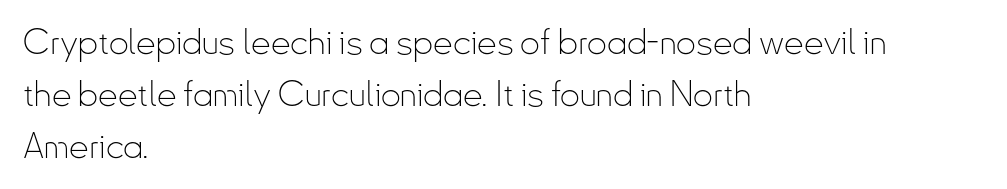
Q: Is the text bold? A: No.
Q: Is the text italic (slanted)? A: No, it is upright.
Q: Is the typeface a serif or a sans-serif typeface? A: Sans-serif.
Q: Is the text underlined? A: No.
Q: How is the paragraph aligned? A: Left-aligned.
Q: Is the spacing between letters normal or unusually wide? A: Normal.
Q: Is the spacing between lines tight, normal or loose? A: Normal.
Q: Width (condensed, normal, or wide)? A: Condensed.
Q: Stroke contrast? A: Low.
Q: x-height? A: Small.
Q: Monospaced? A: No.
